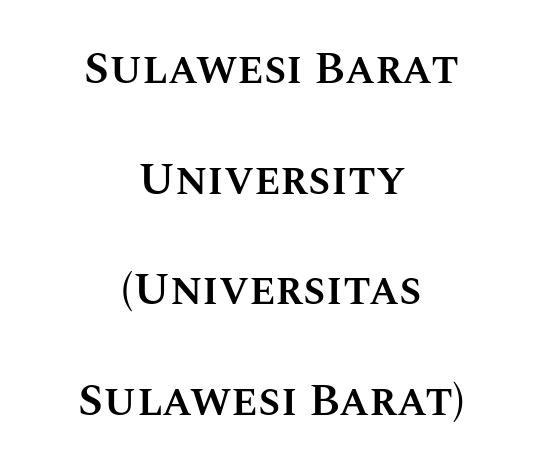
Q: Is the text bold? A: Semi-bold.
Q: Is the text italic (slanted)? A: No, it is upright.
Q: Is the text underlined? A: No.
Q: How is the paragraph aligned? A: Centered.
Q: Is the spacing between letters normal or unusually wide? A: Normal.
Q: Is the spacing between lines tight, normal or loose? A: Loose.
Q: Width (condensed, normal, or wide)? A: Normal.
Q: Stroke contrast? A: Medium.
Q: x-height? A: Large.
Q: Monospaced? A: No.
